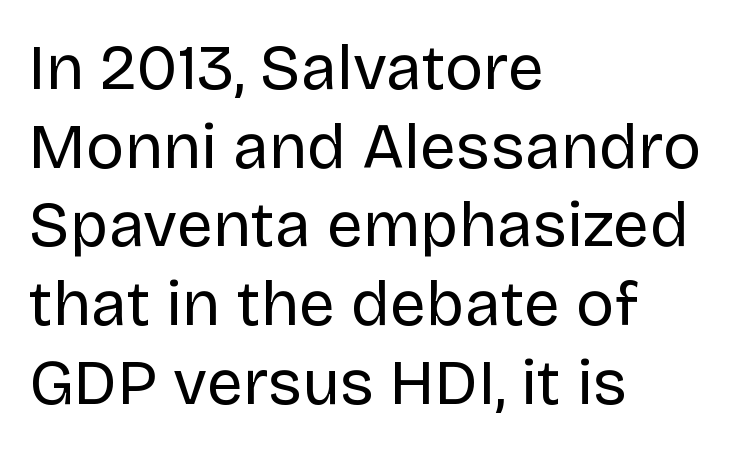
{"serif": "no", "italic": "no", "bold": "no", "weight": "regular", "width": "normal", "stroke_contrast": "low", "x_height": "large", "monospaced": "no", "underline": "no", "align": "left", "line_spacing_ratio": 1.23, "letter_spacing": "normal", "letter_spacing_em": 0.0, "glyph_px": 64}
